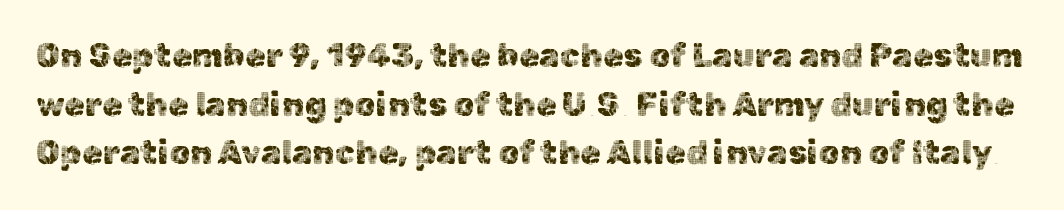
Look at the bottom of the vertical strokes: they stop flat, with no serifs. The space directly below the letters is spotless. Proportional: the letters do not fall into vertical columns. Italic: no, the glyphs are upright roman. The letterforms sit shoulder to shoulder at normal distance. The space between consecutive lines is moderate.
